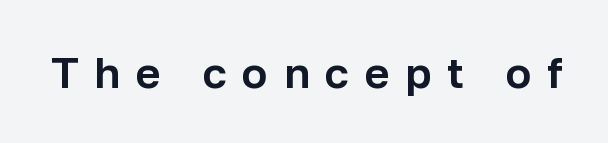
The type family on display is of the sans-serif kind. Anything drawn beneath the words? Only blank space. The horizontal fit of the characters is loose and conspicuously gappy. The letters advance in unequal steps, a hallmark of proportional type. Posture: upright roman.
